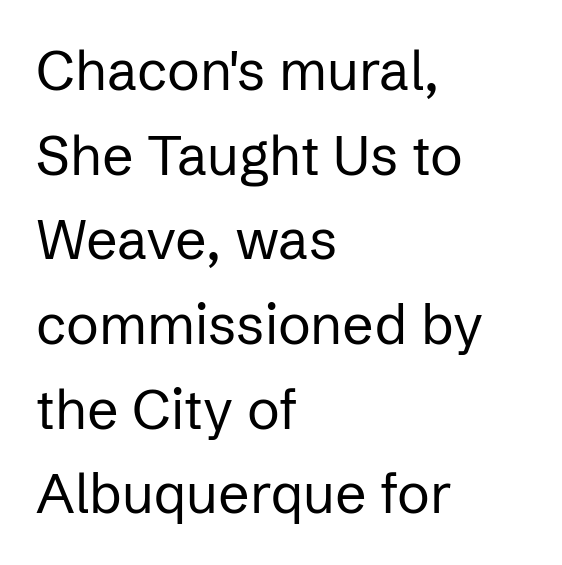
{"serif": "no", "italic": "no", "bold": "no", "weight": "regular", "width": "normal", "stroke_contrast": "low", "x_height": "medium", "monospaced": "no", "underline": "no", "align": "left", "line_spacing": "normal", "line_spacing_ratio": 1.54, "letter_spacing": "normal", "letter_spacing_em": 0.0, "glyph_px": 55}
